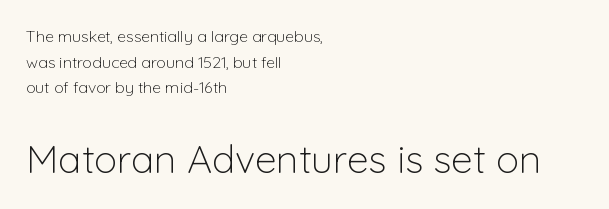
{"serif": "no", "italic": "no", "bold": "no", "weight": "light", "width": "normal", "stroke_contrast": "low", "x_height": "medium", "monospaced": "no", "underline": "no", "align": "left", "line_spacing": "normal", "line_spacing_ratio": 1.6, "letter_spacing": "normal", "letter_spacing_em": 0.0, "larger_block": "second", "size_ratio": 2.44, "glyph_px": 39}
